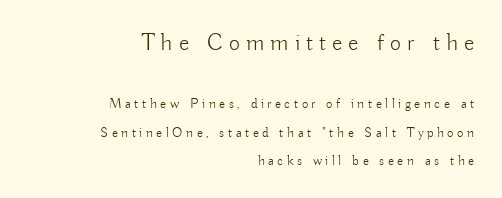
The image shows 24 px text type, upright; set right-aligned, loose line spacing (2.01x), unusually wide letter spacing (+0.25 em), not underlined; the first (top) block is 1.71x larger.
